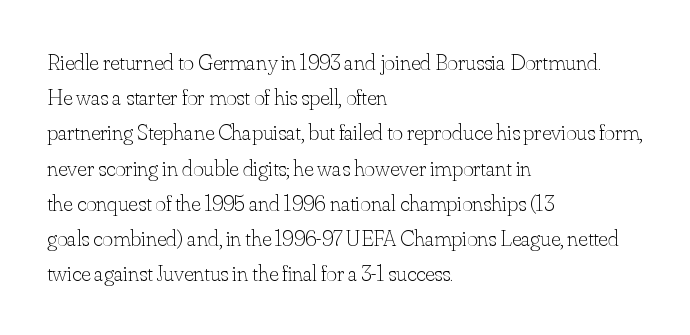
Q: Is the text bold? A: No.
Q: Is the text italic (slanted)? A: No, it is upright.
Q: Is the text underlined? A: No.
Q: How is the paragraph aligned? A: Left-aligned.
Q: Is the spacing between letters normal or unusually wide? A: Normal.
Q: Is the spacing between lines tight, normal or loose? A: Normal.
